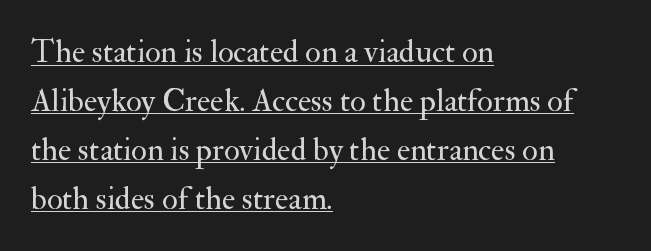
Caption: multi-line text, flush left, ragged right. Look at the tracking — it's just the regular setting, nothing added. Heft: none added — not bold. This rendering employs a face with finishing strokes, i.e., a serif. A typesetter would call this proportional, since set widths differ per character. Does a line run under the words? Yes, clearly.
